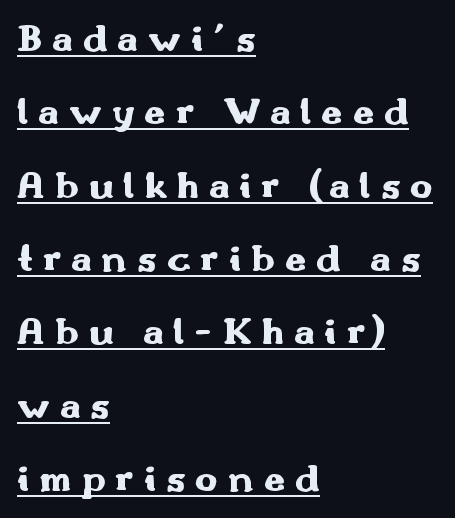
{"serif": "no", "italic": "no", "bold": "yes", "weight": "heavy", "width": "wide", "stroke_contrast": "medium", "x_height": "small", "monospaced": "no", "underline": "yes", "align": "left", "line_spacing": "loose", "line_spacing_ratio": 1.93, "letter_spacing": "wide", "letter_spacing_em": 0.26, "glyph_px": 38}
